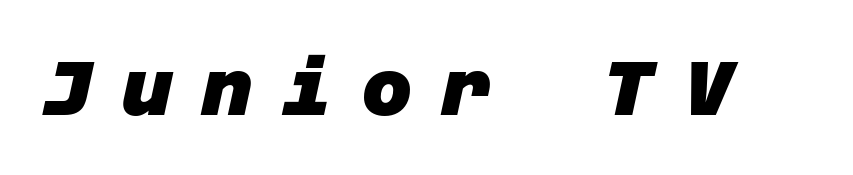
{"serif": "no", "bold": "yes", "weight": "heavy", "width": "normal", "stroke_contrast": "low", "x_height": "large", "underline": "no", "letter_spacing": "wide", "letter_spacing_em": 0.39, "glyph_px": 77}
